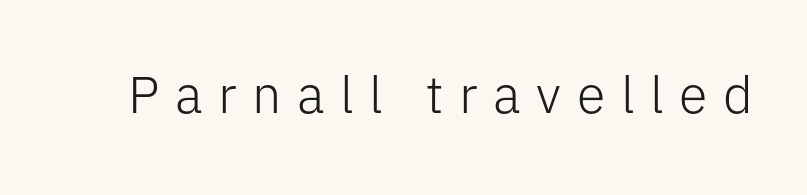
The image shows 52 px light sans-serif type, upright; set unusually wide letter spacing (+0.3 em), not underlined; low stroke contrast and a medium x-height.
